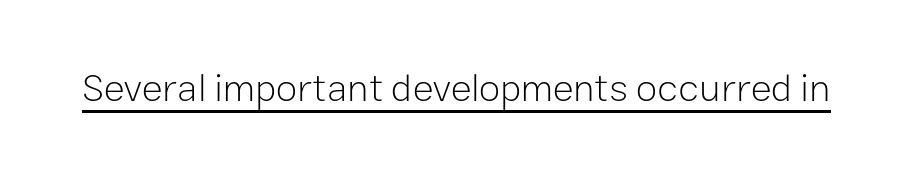
{"serif": "no", "italic": "no", "bold": "no", "weight": "light", "width": "normal", "stroke_contrast": "low", "x_height": "medium", "monospaced": "no", "underline": "yes", "letter_spacing": "normal", "letter_spacing_em": 0.0, "glyph_px": 39}
